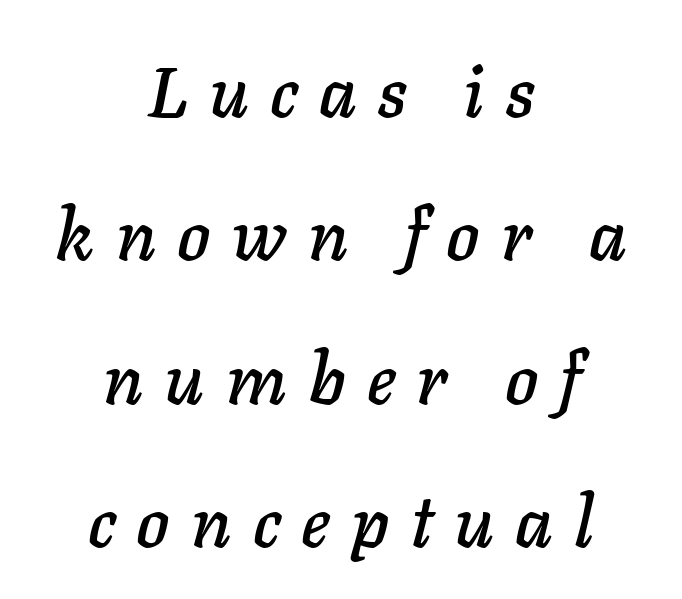
{"italic": "yes", "lean": "right", "slant_degrees": 11, "width": "normal", "stroke_contrast": "low", "x_height": "medium", "monospaced": "no", "underline": "no", "align": "center", "line_spacing": "loose", "line_spacing_ratio": 2.02, "letter_spacing": "wide", "letter_spacing_em": 0.3, "glyph_px": 71}
